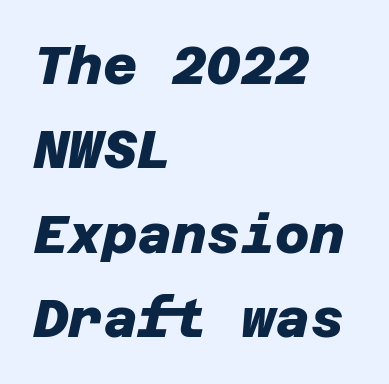
Q: Is the text bold? A: Yes.
Q: Is the typeface a serif or a sans-serif typeface? A: Sans-serif.
Q: Is the text underlined? A: No.
Q: How is the paragraph aligned? A: Left-aligned.
Q: Is the spacing between letters normal or unusually wide? A: Normal.
Q: Is the spacing between lines tight, normal or loose? A: Normal.
Q: Width (condensed, normal, or wide)? A: Normal.
Q: Stroke contrast? A: Low.
Q: x-height? A: Large.
